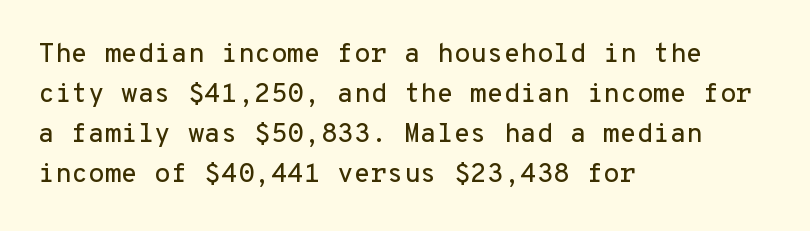
{"italic": "no", "underline": "no", "align": "left", "line_spacing": "normal", "line_spacing_ratio": 1.48, "letter_spacing": "normal", "letter_spacing_em": 0.0, "glyph_px": 27}
